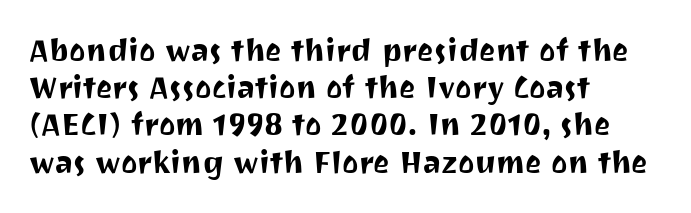
The lettering holds an erect, upright posture throughout. Do the characters align in a grid? No, the font is proportional. A classic flush-left, rag-right setting is used for this passage. This sample uses plain, unmodified letter spacing. Each letter's strokes conclude bluntly, with no projecting serifs. Glance below the letters and you will spot only blank space.
